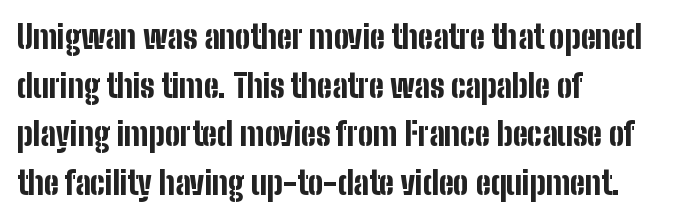
Q: Is the text bold? A: Yes.
Q: Is the text italic (slanted)? A: No, it is upright.
Q: Is the typeface a serif or a sans-serif typeface? A: Sans-serif.
Q: Is the text underlined? A: No.
Q: How is the paragraph aligned? A: Left-aligned.
Q: Is the spacing between letters normal or unusually wide? A: Normal.
Q: Is the spacing between lines tight, normal or loose? A: Normal.
Q: Width (condensed, normal, or wide)? A: Condensed.
Q: Stroke contrast? A: Low.
Q: x-height? A: Medium.
Q: Monospaced? A: No.
